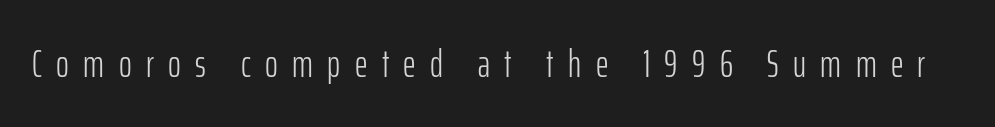
The foot of each line stays bare and open. Note the varied advance widths — an 'i' is clearly narrower than an 'm'. Nothing heavy about these letters — not bold at all. The tracking reads as deliberately expanded to a designer's eye. No feet cap the strokes, marking this as sans-serif type.
